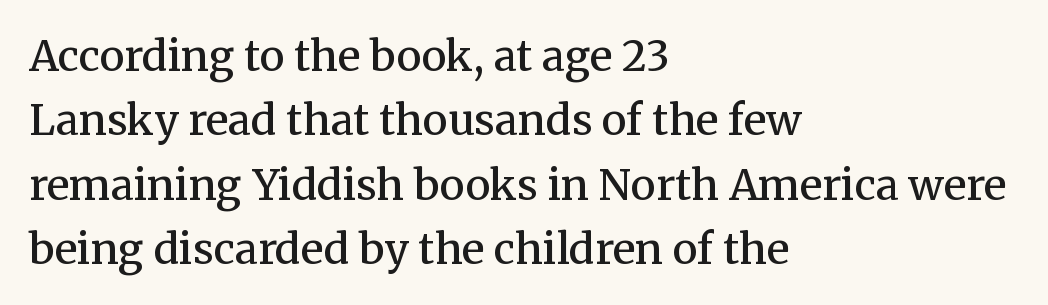
Q: Is the text bold? A: Semi-bold.
Q: Is the text italic (slanted)? A: No, it is upright.
Q: Is the typeface a serif or a sans-serif typeface? A: Serif.
Q: Is the text underlined? A: No.
Q: How is the paragraph aligned? A: Left-aligned.
Q: Is the spacing between letters normal or unusually wide? A: Normal.
Q: Is the spacing between lines tight, normal or loose? A: Normal.
Q: Width (condensed, normal, or wide)? A: Normal.
Q: Stroke contrast? A: Medium.
Q: x-height? A: Medium.
Q: Monospaced? A: No.
